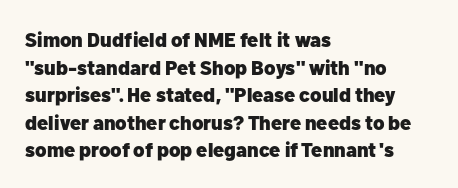
Is the letter spacing exaggerated? No — it looks like the ordinary default. Does the weight exceed regular? Yes, all the way to bold. Layout note: lines flush left. Notice how the stems are strictly vertical — no italics here.
